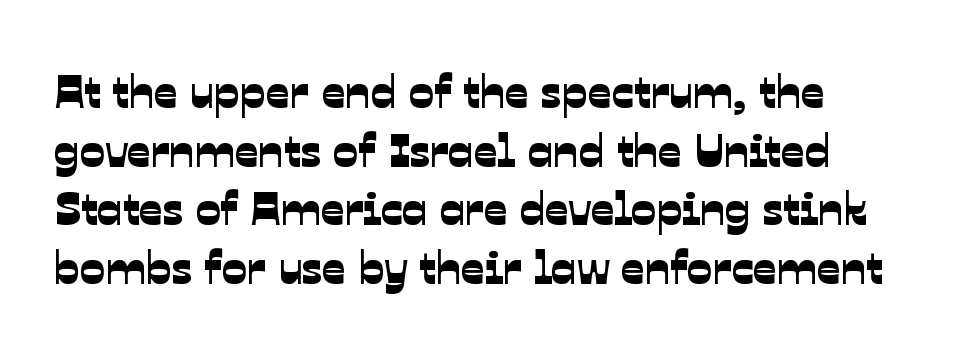
Q: Is the typeface a serif or a sans-serif typeface? A: Sans-serif.
Q: Is the text underlined? A: No.
Q: Is the spacing between letters normal or unusually wide? A: Normal.
Q: Is the spacing between lines tight, normal or loose? A: Normal.
Q: Width (condensed, normal, or wide)? A: Normal.
Q: Stroke contrast? A: Low.
Q: x-height? A: Medium.
Q: Monospaced? A: No.
